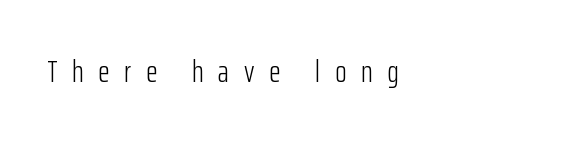
The image shows 30 px light, condensed sans-serif type, upright; set unusually wide letter spacing (+0.49 em), not underlined; low stroke contrast and a medium x-height.
